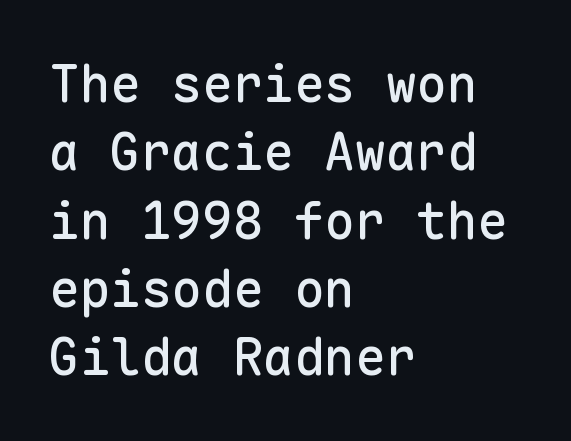
{"serif": "no", "italic": "no", "width": "normal", "stroke_contrast": "low", "x_height": "medium", "monospaced": "yes", "underline": "no", "align": "left", "line_spacing": "normal", "line_spacing_ratio": 1.34, "letter_spacing": "normal", "letter_spacing_em": 0.0, "glyph_px": 51}
